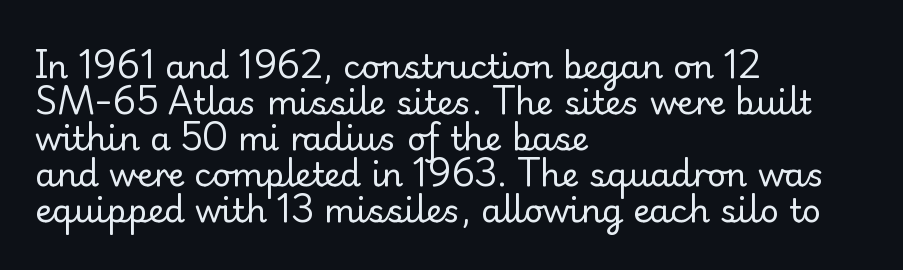
Q: Is the text bold? A: No.
Q: Is the text italic (slanted)? A: No, it is upright.
Q: Is the typeface a serif or a sans-serif typeface? A: Serif.
Q: Is the text underlined? A: No.
Q: How is the paragraph aligned? A: Left-aligned.
Q: Is the spacing between letters normal or unusually wide? A: Normal.
Q: Is the spacing between lines tight, normal or loose? A: Tight.
Q: Width (condensed, normal, or wide)? A: Normal.
Q: Stroke contrast? A: Low.
Q: x-height? A: Small.
Q: Monospaced? A: No.
